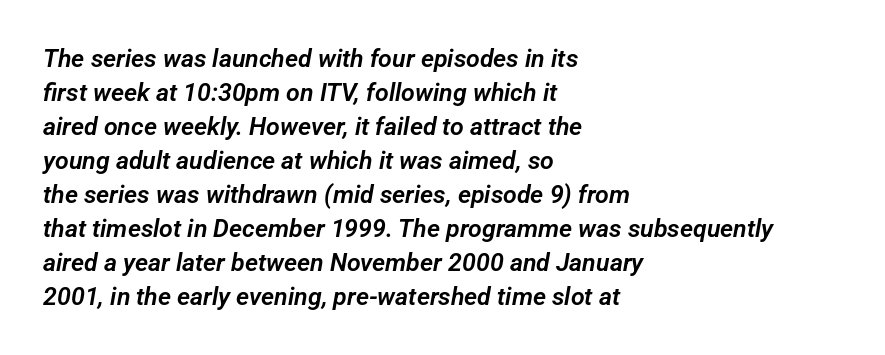
Q: Is the text underlined? A: No.
Q: How is the paragraph aligned? A: Left-aligned.
Q: Is the spacing between letters normal or unusually wide? A: Normal.
Q: Is the spacing between lines tight, normal or loose? A: Normal.
